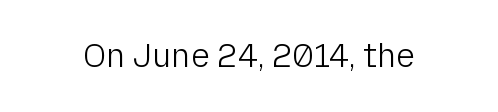
Q: Is the text bold? A: No.
Q: Is the text italic (slanted)? A: No, it is upright.
Q: Is the typeface a serif or a sans-serif typeface? A: Sans-serif.
Q: Is the text underlined? A: No.
Q: Is the spacing between letters normal or unusually wide? A: Normal.
Q: Width (condensed, normal, or wide)? A: Normal.
Q: Stroke contrast? A: Low.
Q: x-height? A: Medium.
Q: Monospaced? A: No.
